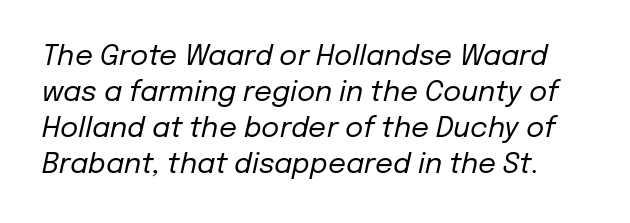
Q: Is the text bold? A: No.
Q: Is the text italic (slanted)? A: Yes, it leans right by about 12 degrees.
Q: Is the text underlined? A: No.
Q: Is the spacing between letters normal or unusually wide? A: Normal.
Q: Is the spacing between lines tight, normal or loose? A: Normal.
Q: Width (condensed, normal, or wide)? A: Normal.
Q: Stroke contrast? A: Low.
Q: x-height? A: Medium.
Q: Monospaced? A: No.
